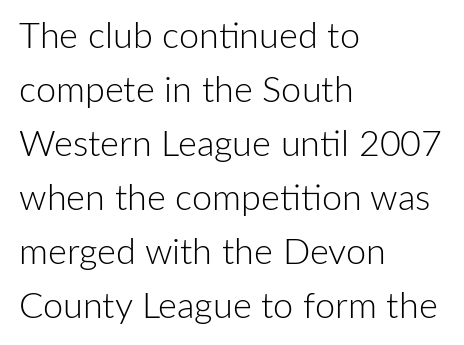
{"serif": "no", "italic": "no", "bold": "no", "weight": "light", "width": "normal", "stroke_contrast": "low", "x_height": "medium", "monospaced": "no", "underline": "no", "align": "left", "line_spacing": "normal", "line_spacing_ratio": 1.5, "letter_spacing": "normal", "letter_spacing_em": 0.0, "glyph_px": 36}
